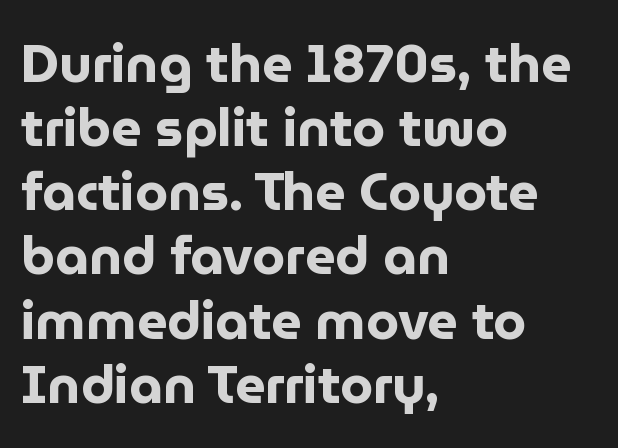
Q: Is the text bold? A: Yes.
Q: Is the text italic (slanted)? A: No, it is upright.
Q: Is the typeface a serif or a sans-serif typeface? A: Sans-serif.
Q: Is the text underlined? A: No.
Q: How is the paragraph aligned? A: Left-aligned.
Q: Is the spacing between letters normal or unusually wide? A: Normal.
Q: Width (condensed, normal, or wide)? A: Normal.
Q: Stroke contrast? A: Low.
Q: x-height? A: Medium.
Q: Monospaced? A: No.
